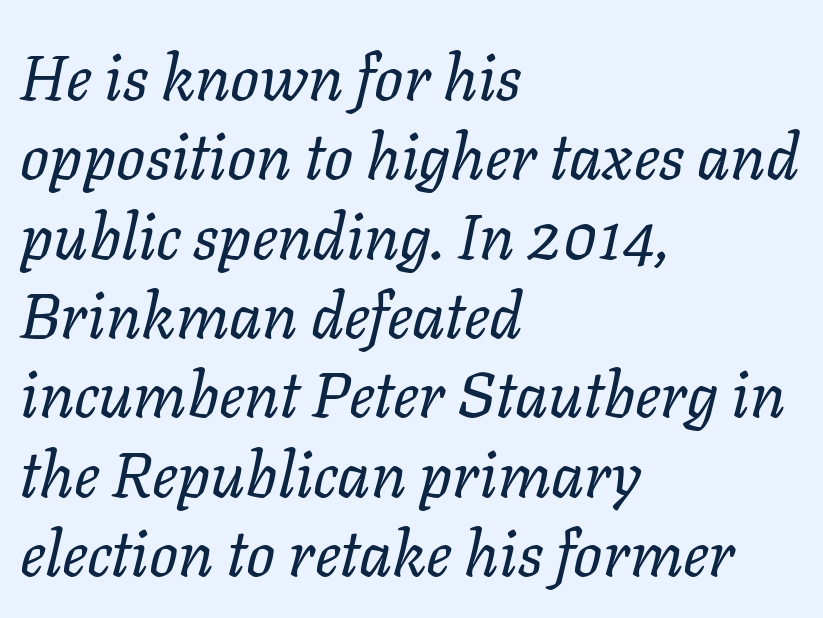
The image shows 64 px regular-weight type, italic (leaning right); set left-aligned, line spacing 1.24x, normal letter spacing, not underlined; low stroke contrast and a medium x-height.
